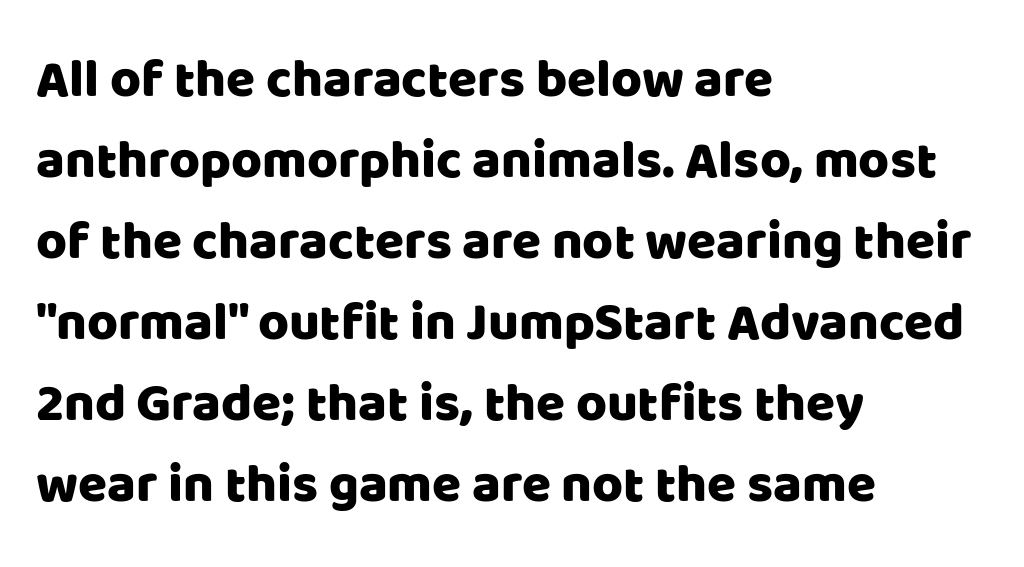
{"serif": "no", "italic": "no", "width": "normal", "stroke_contrast": "low", "x_height": "large", "monospaced": "no", "underline": "no", "align": "left", "line_spacing": "normal", "line_spacing_ratio": 1.53, "letter_spacing": "normal", "letter_spacing_em": 0.0, "glyph_px": 53}
